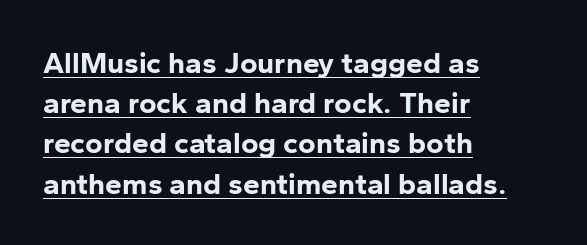
{"serif": "no", "italic": "no", "bold": "yes", "weight": "bold", "width": "normal", "stroke_contrast": "low", "x_height": "medium", "monospaced": "no", "underline": "yes", "align": "left", "line_spacing": "normal", "line_spacing_ratio": 1.34, "letter_spacing": "normal", "letter_spacing_em": 0.0, "glyph_px": 30}
